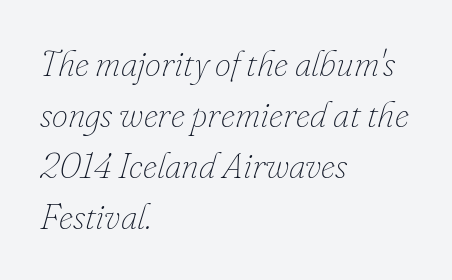
Q: Is the text bold? A: No.
Q: Is the text italic (slanted)? A: Yes, it leans right by about 16 degrees.
Q: Is the text underlined? A: No.
Q: How is the paragraph aligned? A: Left-aligned.
Q: Is the spacing between letters normal or unusually wide? A: Normal.
Q: Is the spacing between lines tight, normal or loose? A: Normal.
Q: Width (condensed, normal, or wide)? A: Normal.
Q: Stroke contrast? A: Low.
Q: x-height? A: Small.
Q: Monospaced? A: No.
